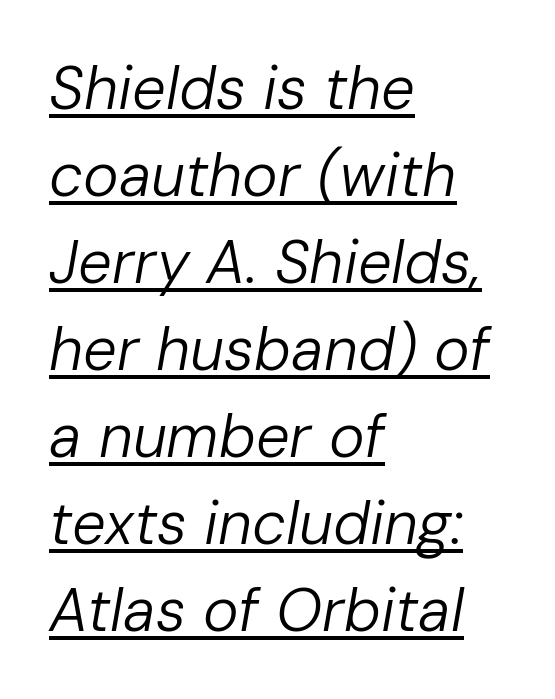
Q: Is the text bold? A: No.
Q: Is the text italic (slanted)? A: Yes, it leans right by about 10 degrees.
Q: Is the text underlined? A: Yes.
Q: How is the paragraph aligned? A: Left-aligned.
Q: Is the spacing between letters normal or unusually wide? A: Normal.
Q: Is the spacing between lines tight, normal or loose? A: Normal.
Q: Width (condensed, normal, or wide)? A: Normal.
Q: Stroke contrast? A: Low.
Q: x-height? A: Medium.
Q: Monospaced? A: No.
